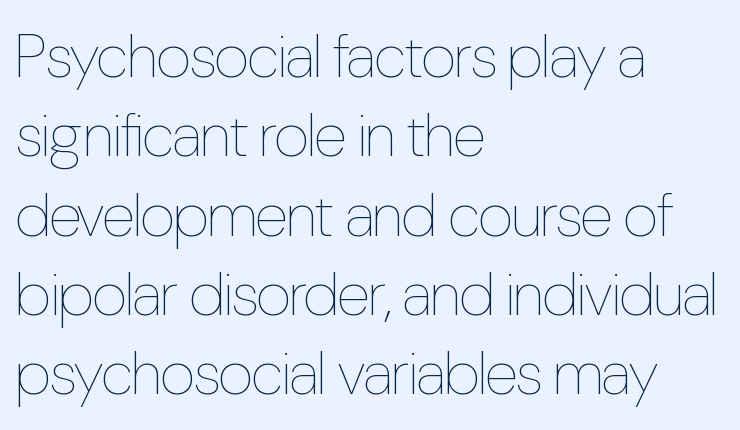
A light-to-regular cut is what we see here. Has an underline been added? It has not. The face used here is rendered with its standard letterfit. The face used here is proportionally spaced, like ordinary book or web type. You can tell it's not italic because the verticals are truly vertical.
